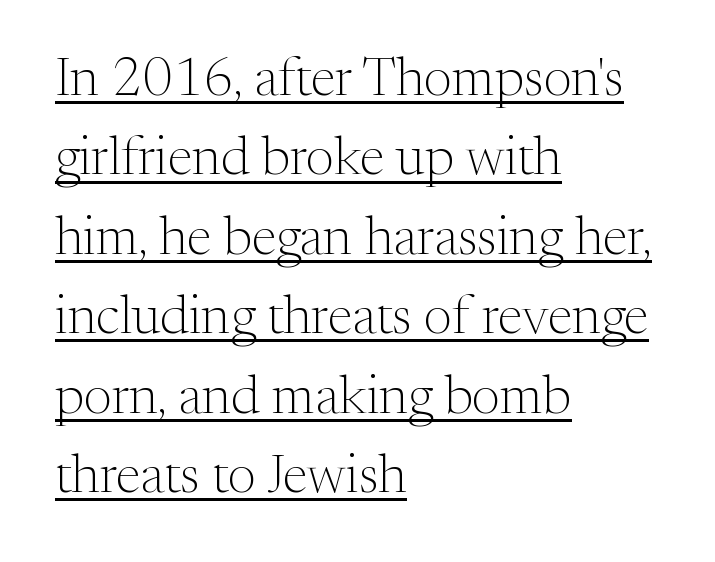
{"serif": "yes", "italic": "no", "bold": "no", "weight": "light", "width": "normal", "stroke_contrast": "medium", "x_height": "medium", "monospaced": "no", "underline": "yes", "align": "left", "line_spacing": "normal", "line_spacing_ratio": 1.47, "letter_spacing": "normal", "letter_spacing_em": 0.0, "glyph_px": 54}
